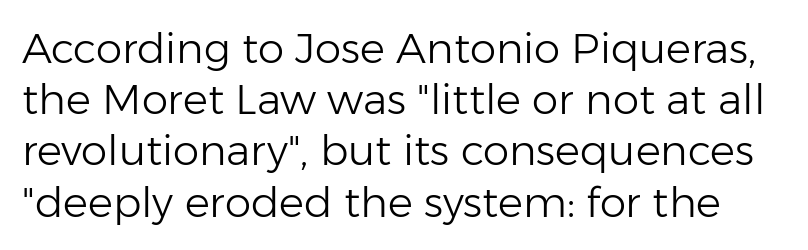
Q: Is the text bold? A: No.
Q: Is the text italic (slanted)? A: No, it is upright.
Q: Is the typeface a serif or a sans-serif typeface? A: Sans-serif.
Q: Is the text underlined? A: No.
Q: Is the spacing between letters normal or unusually wide? A: Normal.
Q: Width (condensed, normal, or wide)? A: Normal.
Q: Stroke contrast? A: Low.
Q: x-height? A: Medium.
Q: Monospaced? A: No.
